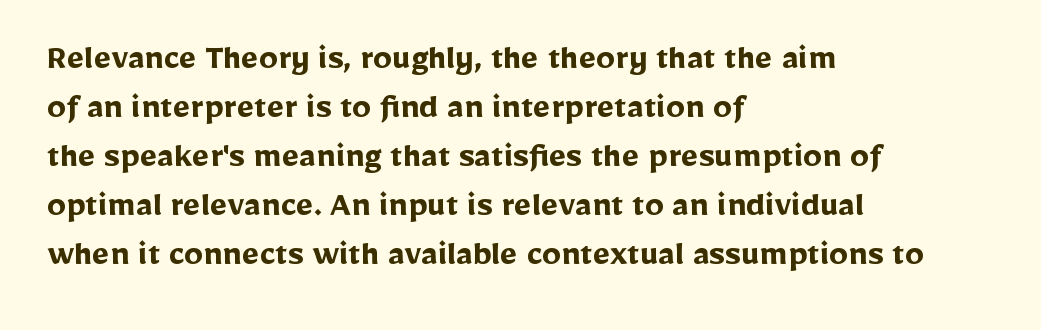
{"serif": "no", "italic": "no", "bold": "yes", "weight": "semibold", "width": "normal", "stroke_contrast": "low", "x_height": "medium", "monospaced": "no", "underline": "no", "align": "left", "line_spacing": "normal", "line_spacing_ratio": 1.29, "letter_spacing": "normal", "letter_spacing_em": 0.0, "glyph_px": 38}
